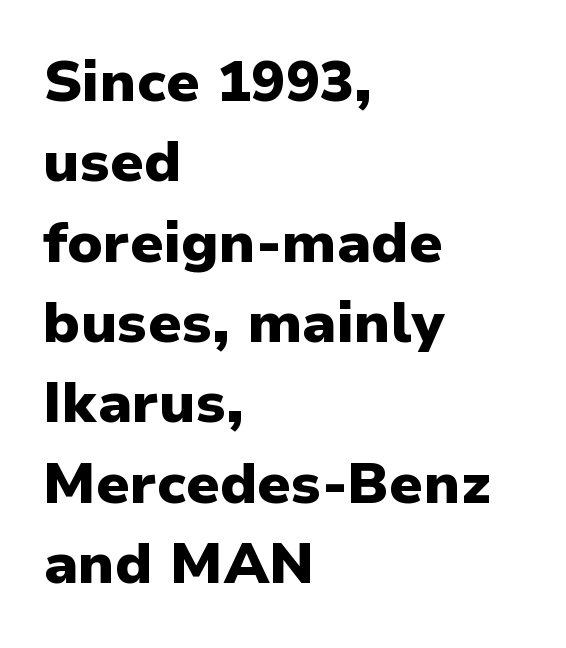
The image shows 57 px heavy sans-serif type, upright; set left-aligned, normal line spacing (1.41x), normal letter spacing, not underlined; low stroke contrast and a medium x-height.
